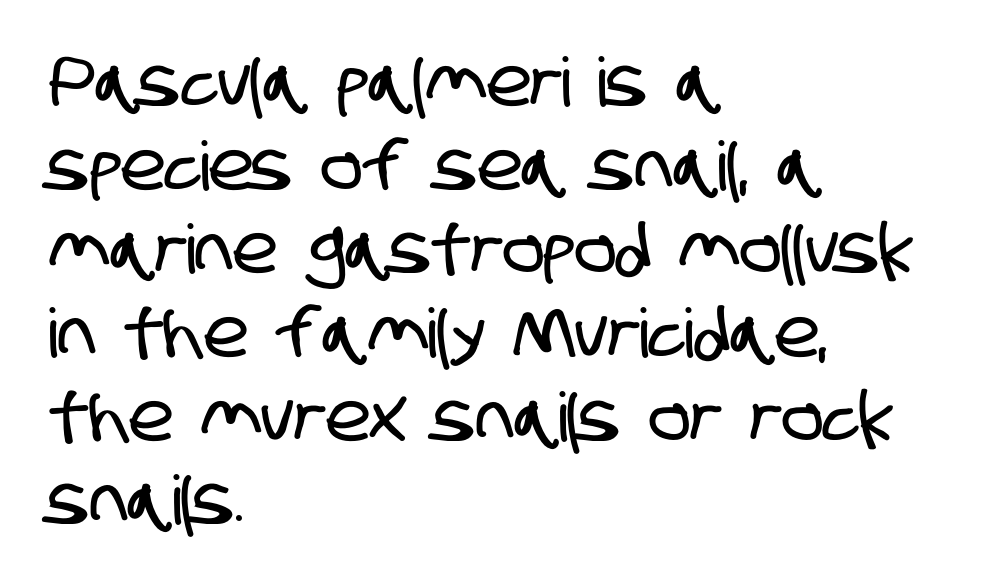
{"serif": "no", "width": "condensed", "stroke_contrast": "low", "x_height": "large", "monospaced": "no", "underline": "no", "align": "left", "line_spacing_ratio": 1.23, "letter_spacing": "normal", "letter_spacing_em": 0.0, "glyph_px": 68}
